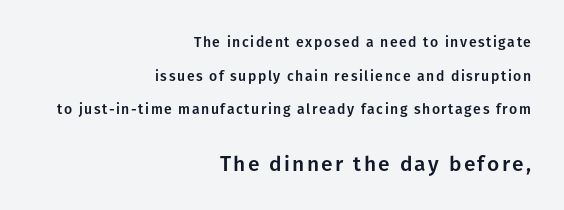
Q: Is the text italic (slanted)? A: No, it is upright.
Q: Is the text underlined? A: No.
Q: How is the paragraph aligned? A: Right-aligned.
Q: Is the spacing between lines tight, normal or loose? A: Loose.
Q: Which block of text is set in a larger size, the first (top) or the second (bottom)? A: The second (bottom) one.
